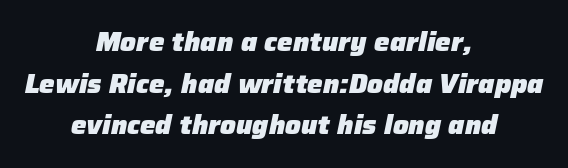
Q: Is the text bold? A: Yes.
Q: Is the text italic (slanted)? A: Yes, it leans right by about 12 degrees.
Q: Is the text underlined? A: No.
Q: How is the paragraph aligned? A: Centered.
Q: Is the spacing between letters normal or unusually wide? A: Normal.
Q: Is the spacing between lines tight, normal or loose? A: Normal.
